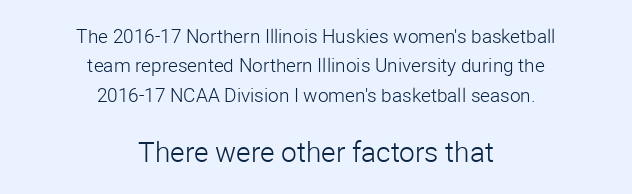
Q: Is the text bold? A: No.
Q: Is the text italic (slanted)? A: No, it is upright.
Q: Is the typeface a serif or a sans-serif typeface? A: Sans-serif.
Q: Is the text underlined? A: No.
Q: How is the paragraph aligned? A: Centered.
Q: Is the spacing between letters normal or unusually wide? A: Normal.
Q: Is the spacing between lines tight, normal or loose? A: Normal.
Q: Which block of text is set in a larger size, the first (top) or the second (bottom)? A: The second (bottom) one.
Q: Width (condensed, normal, or wide)? A: Normal.
Q: Stroke contrast? A: Low.
Q: x-height? A: Medium.
Q: Monospaced? A: No.
